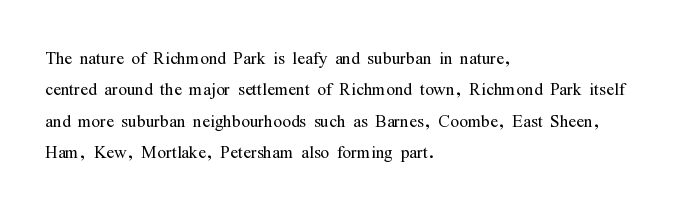
One glance says typical: line gaps are just what's usual. What stands out about the letter spacing? Nothing — it is the standard amount. This reads as an unemphasized weight, regular at the heaviest. The text block is weighted toward the left margin, trailing off unevenly rightward. Descender tails drop into unmarked territory. The specimen reads as upright at a glance.
